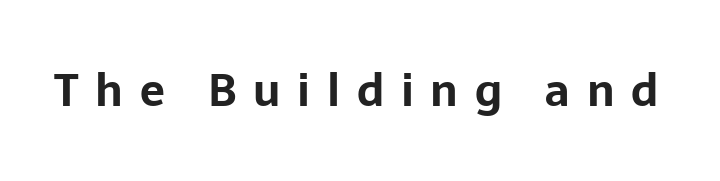
Unlike italic type, these characters show no tilt at all. Each row of text sits above clean, open space. Each letter's strokes conclude bluntly, with no projecting serifs. Caption: expanded tracking, letters set apart. Spacing verdict: proportional, widths tailored to each character. Emphasis by weight is at full strength: bold.
